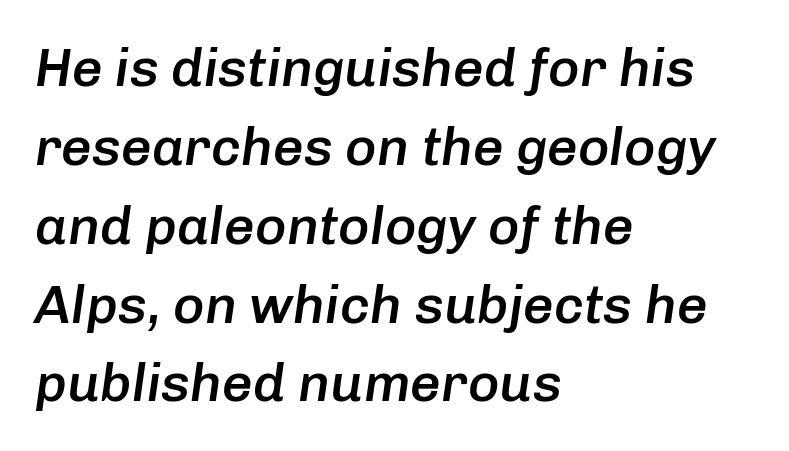
The face used here is proportionally spaced, like ordinary book or web type. The string is rendered with underlining switched off. There is no visible air inserted between adjacent glyphs. What's the leading like? Ordinary, nothing unusual. There's an unmistakable incline to the writing here. Compared with a centered layout, this one pins lines to the left instead.
